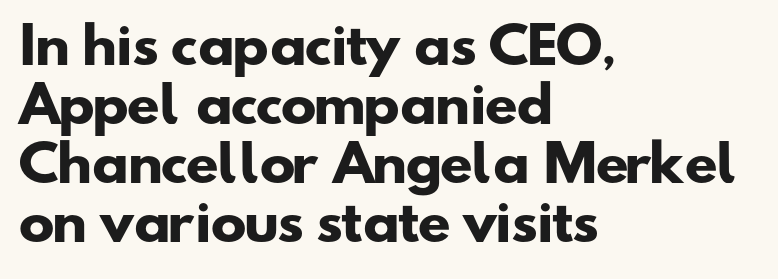
Q: Is the text bold? A: Yes.
Q: Is the typeface a serif or a sans-serif typeface? A: Sans-serif.
Q: Is the text underlined? A: No.
Q: How is the paragraph aligned? A: Left-aligned.
Q: Is the spacing between letters normal or unusually wide? A: Normal.
Q: Width (condensed, normal, or wide)? A: Wide.
Q: Stroke contrast? A: Low.
Q: x-height? A: Small.
Q: Monospaced? A: No.
